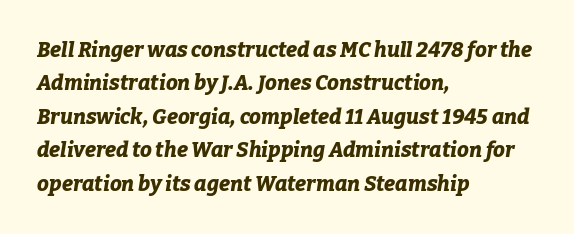
Teacher's note: observe the even left margin — that is flush-left alignment. Slanted lettering throughout. Emphasis by weight is at full strength: bold. Any mark beneath the type? The region is blank. Nothing unusual about the tracking: characters are spaced as the font intends. The block of text has a typical density, with ordinary space between rows.
